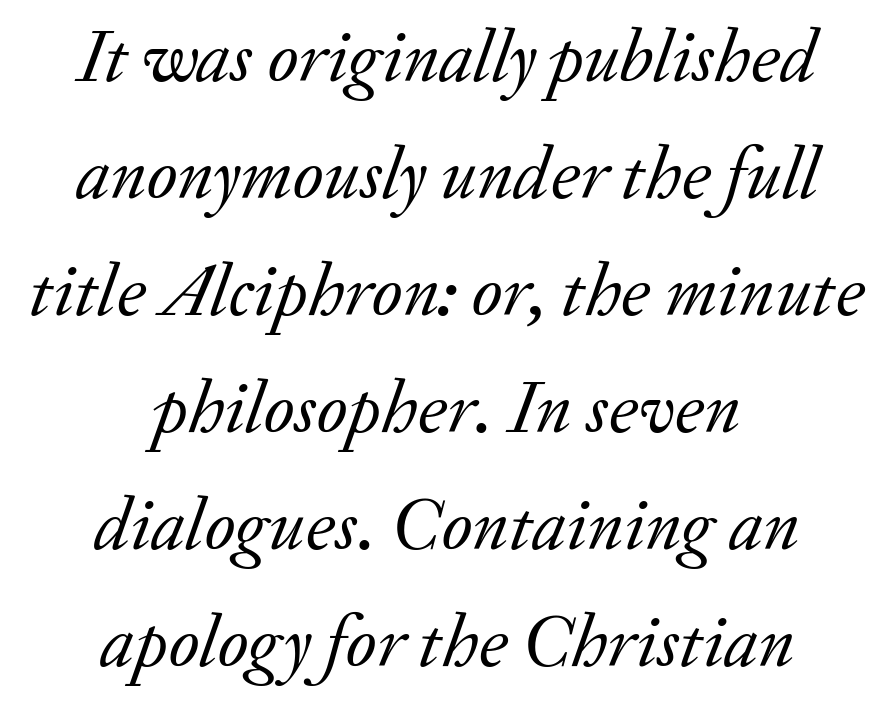
{"serif": "yes", "italic": "yes", "lean": "right", "slant_degrees": 20, "bold": "no", "weight": "regular", "width": "normal", "stroke_contrast": "low", "x_height": "small", "monospaced": "no", "underline": "no", "align": "center", "line_spacing": "normal", "line_spacing_ratio": 1.56, "letter_spacing": "normal", "letter_spacing_em": 0.0, "glyph_px": 75}
